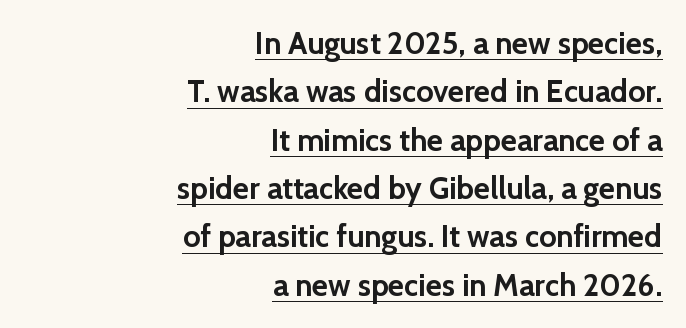
{"serif": "no", "italic": "no", "bold": "yes", "weight": "semibold", "width": "normal", "x_height": "medium", "monospaced": "no", "underline": "yes", "align": "right", "line_spacing": "normal", "line_spacing_ratio": 1.56, "letter_spacing": "normal", "letter_spacing_em": 0.0, "glyph_px": 31}
